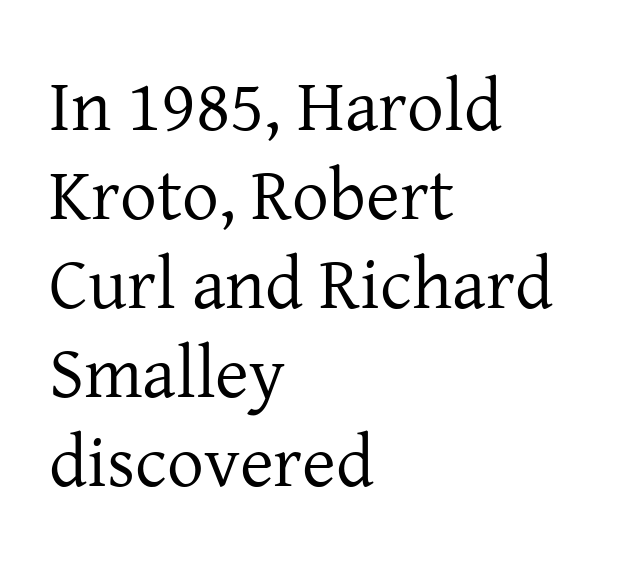
Q: Is the text bold? A: No.
Q: Is the text italic (slanted)? A: No, it is upright.
Q: Is the typeface a serif or a sans-serif typeface? A: Serif.
Q: Is the text underlined? A: No.
Q: How is the paragraph aligned? A: Left-aligned.
Q: Is the spacing between letters normal or unusually wide? A: Normal.
Q: Width (condensed, normal, or wide)? A: Normal.
Q: Stroke contrast? A: Low.
Q: x-height? A: Medium.
Q: Monospaced? A: No.
